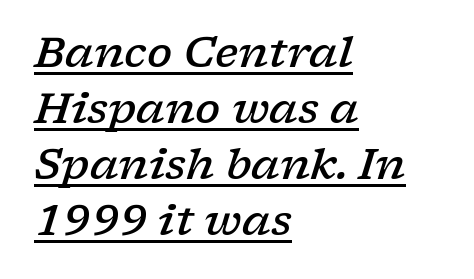
Q: Is the text bold? A: Semi-bold.
Q: Is the text italic (slanted)? A: Yes, it leans right by about 17 degrees.
Q: Is the typeface a serif or a sans-serif typeface? A: Serif.
Q: Is the text underlined? A: Yes.
Q: How is the paragraph aligned? A: Left-aligned.
Q: Is the spacing between letters normal or unusually wide? A: Normal.
Q: Is the spacing between lines tight, normal or loose? A: Normal.
Q: Width (condensed, normal, or wide)? A: Wide.
Q: Stroke contrast? A: Low.
Q: x-height? A: Medium.
Q: Monospaced? A: No.
